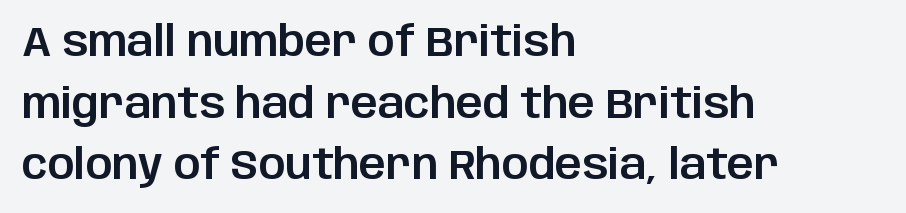
{"serif": "no", "italic": "no", "width": "normal", "stroke_contrast": "low", "x_height": "large", "monospaced": "no", "underline": "no", "align": "left", "line_spacing": "normal", "line_spacing_ratio": 1.47, "letter_spacing": "normal", "letter_spacing_em": 0.0, "glyph_px": 42}
